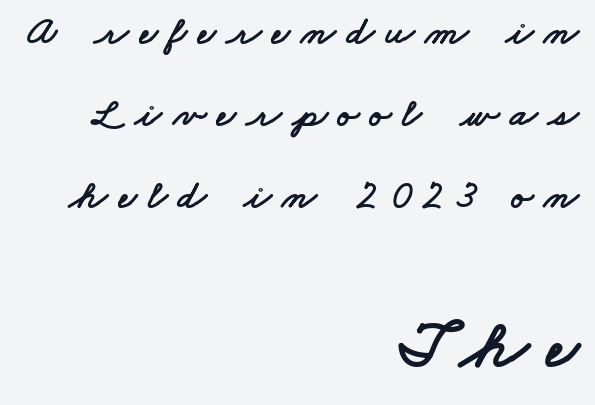
{"serif": "no", "width": "wide", "stroke_contrast": "low", "x_height": "small", "monospaced": "no", "underline": "no", "align": "right", "line_spacing": "loose", "line_spacing_ratio": 2.05, "letter_spacing": "wide", "letter_spacing_em": 0.27, "larger_block": "second", "size_ratio": 1.75, "glyph_px": 70}
